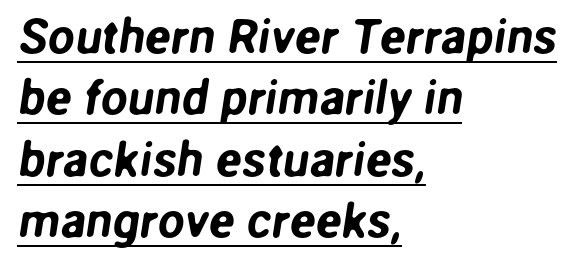
Vertically, the passage feels balanced, rows spaced as you'd expect. A typesetter would label this face a sans. Typeset ragged right — the left edge is the straight one. Words appear dense and cohesive because spacing is normal.
